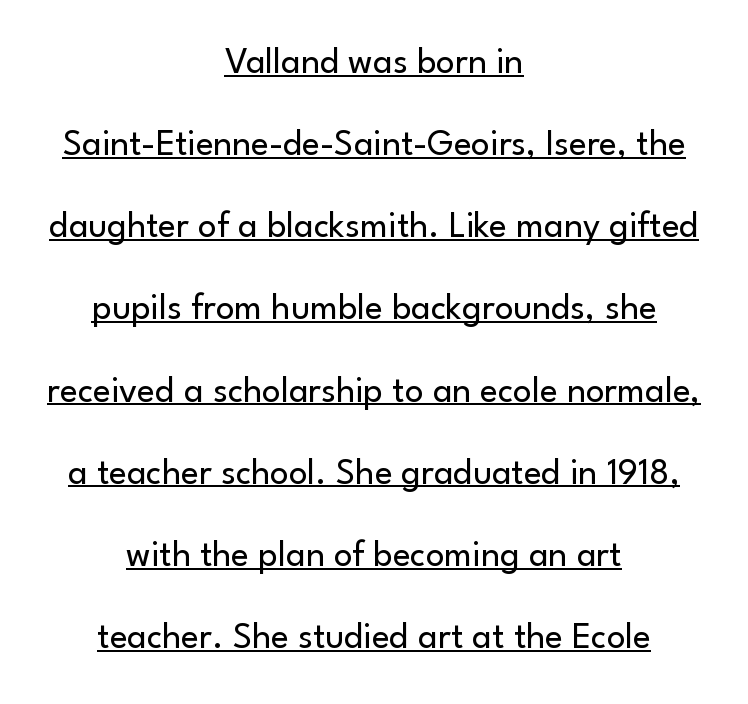
This sample uses an upright cut, with every glyph sitting square on the baseline. Ink coverage per letter is moderate at most. Both edges are ragged and mirror each other, which tells us the setting is centered. The text was rendered using a sans face with plain stroke endings.
